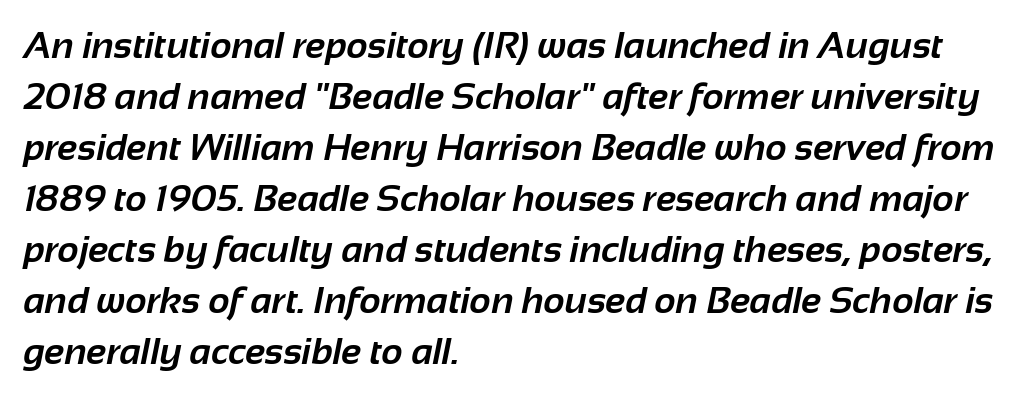
Q: Is the text bold? A: Yes.
Q: Is the typeface a serif or a sans-serif typeface? A: Sans-serif.
Q: Is the text underlined? A: No.
Q: How is the paragraph aligned? A: Left-aligned.
Q: Is the spacing between letters normal or unusually wide? A: Normal.
Q: Is the spacing between lines tight, normal or loose? A: Normal.
Q: Width (condensed, normal, or wide)? A: Normal.
Q: Stroke contrast? A: Low.
Q: x-height? A: Medium.
Q: Monospaced? A: No.
